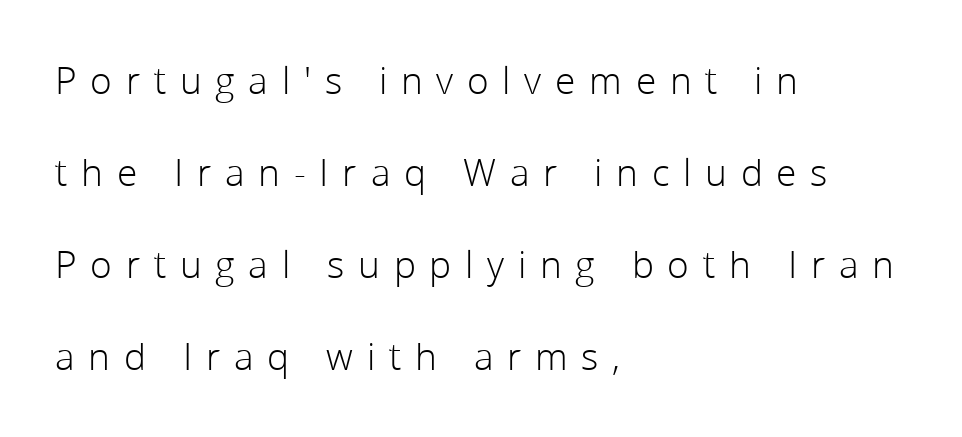
{"serif": "no", "italic": "no", "bold": "no", "weight": "light", "width": "normal", "stroke_contrast": "low", "x_height": "medium", "monospaced": "no", "underline": "no", "align": "left", "line_spacing": "loose", "line_spacing_ratio": 2.49, "letter_spacing": "wide", "letter_spacing_em": 0.37, "glyph_px": 37}
